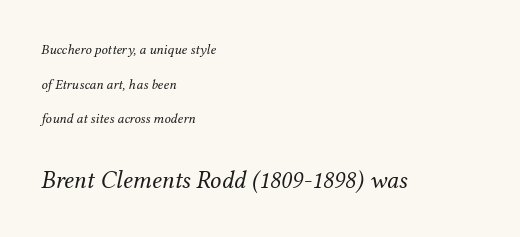
The image shows 25 px text type, italic (leaning right); set left-aligned, loose line spacing (2.48x), normal letter spacing, not underlined; the second (bottom) block is 1.79x larger.
